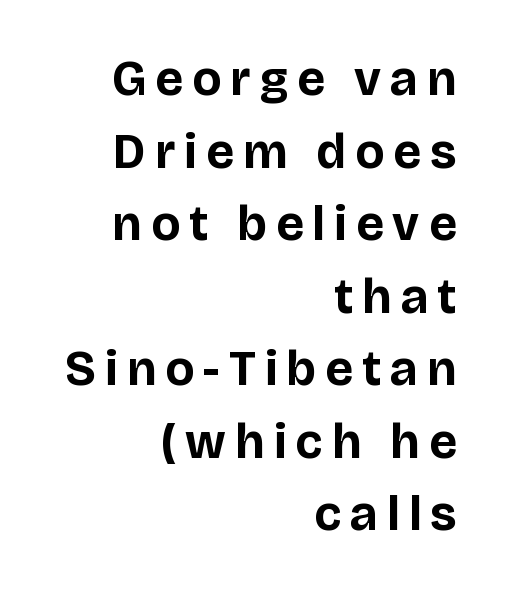
Q: Is the text bold? A: Yes.
Q: Is the text italic (slanted)? A: No, it is upright.
Q: Is the typeface a serif or a sans-serif typeface? A: Sans-serif.
Q: Is the text underlined? A: No.
Q: How is the paragraph aligned? A: Right-aligned.
Q: Is the spacing between lines tight, normal or loose? A: Normal.
Q: Width (condensed, normal, or wide)? A: Normal.
Q: Stroke contrast? A: Low.
Q: x-height? A: Large.
Q: Monospaced? A: No.
